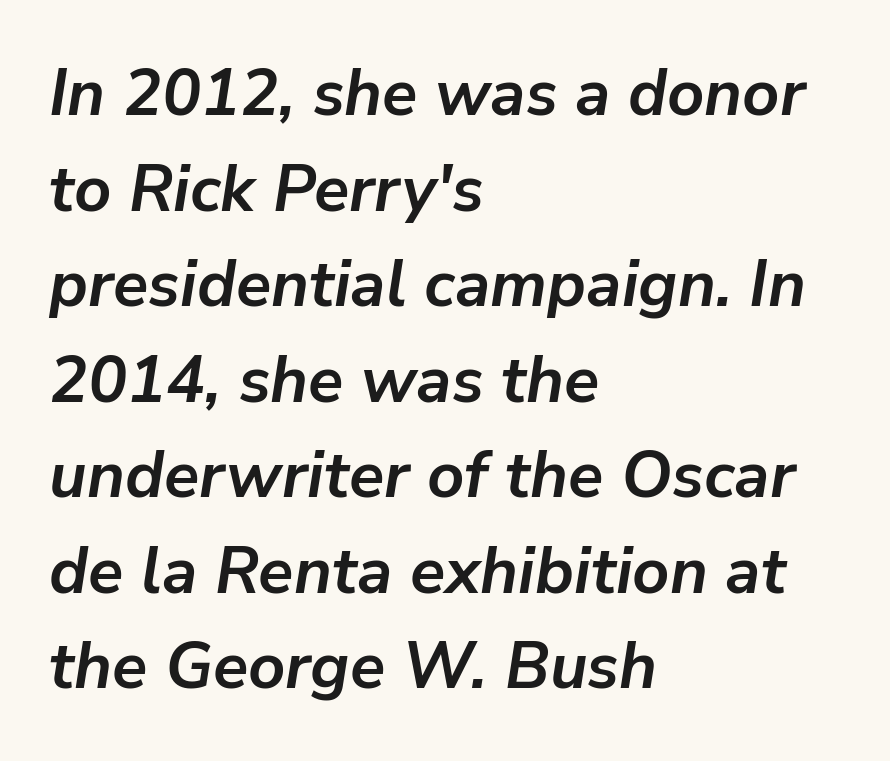
Each glyph is drawn with heavy, bold strokes. These lines are set flush left with a ragged right edge. Each letter keeps its own natural width here, so spacing adapts to shape. Notice how the stems are inclined rather than vertical — that's the hallmark of italics. Notice how descenders clear the ascenders below comfortably — that's standard leading. A typesetter would call this zero additional tracking.
